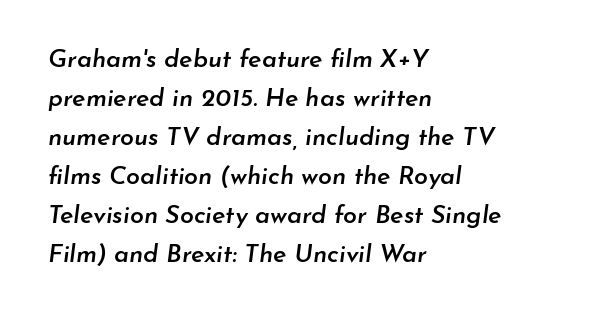
Rendered with sloped, italic letterforms. This rendering leaves character spacing at its baseline value. The string is rendered with underlining switched off. The block of text has a typical density, with ordinary space between rows. This rendering uses left alignment, leaving the right contour irregular. The face used here is a semibold: visibly heavier than regular, lighter than bold.
